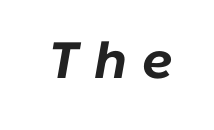
Think of a printed novel: that variable character pitch is what you see here. Quick note: italic. The rendering inserts visible extra space after every character. Weight: bold. Plain, unruled lines of type.
